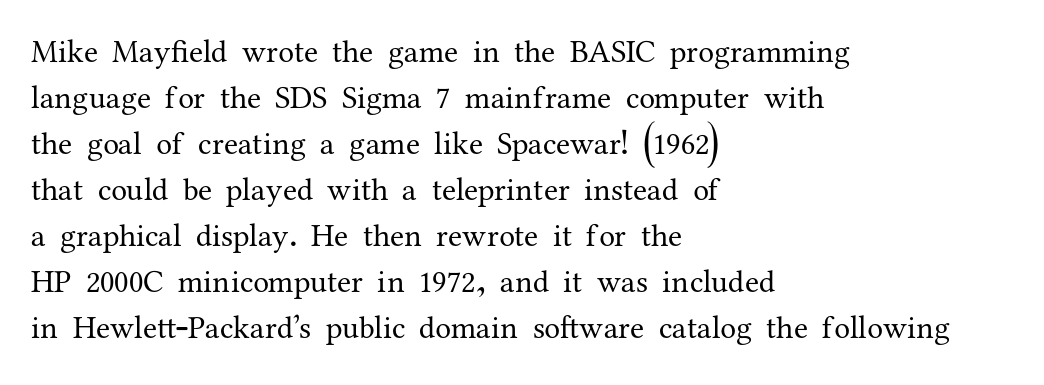
The face used here is proportionally spaced, like ordinary book or web type. Layout note: lines flush left. Reading down the column, the eye jumps a familiar distance to each next line. The line texture is even and compact thanks to regular tracking.
